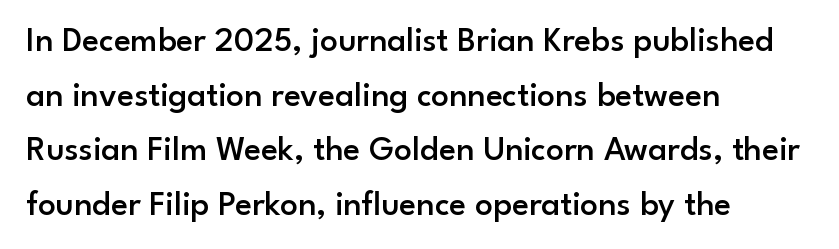
The image shows 35 px semibold sans-serif type, upright; set left-aligned, normal line spacing (1.56x), normal letter spacing, not underlined; low stroke contrast and a small x-height.
